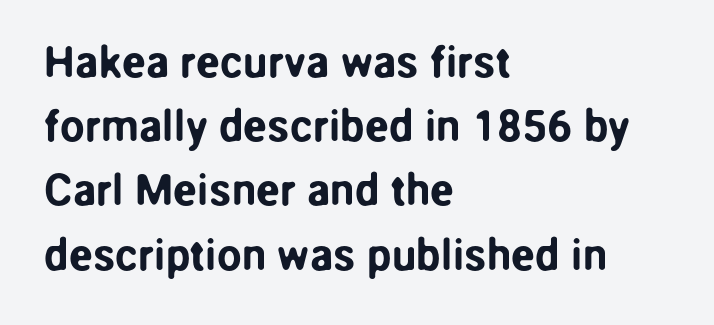
{"serif": "no", "italic": "no", "width": "normal", "stroke_contrast": "low", "x_height": "medium", "monospaced": "no", "underline": "no", "align": "left", "line_spacing": "normal", "line_spacing_ratio": 1.46, "letter_spacing": "normal", "letter_spacing_em": 0.0, "glyph_px": 44}
